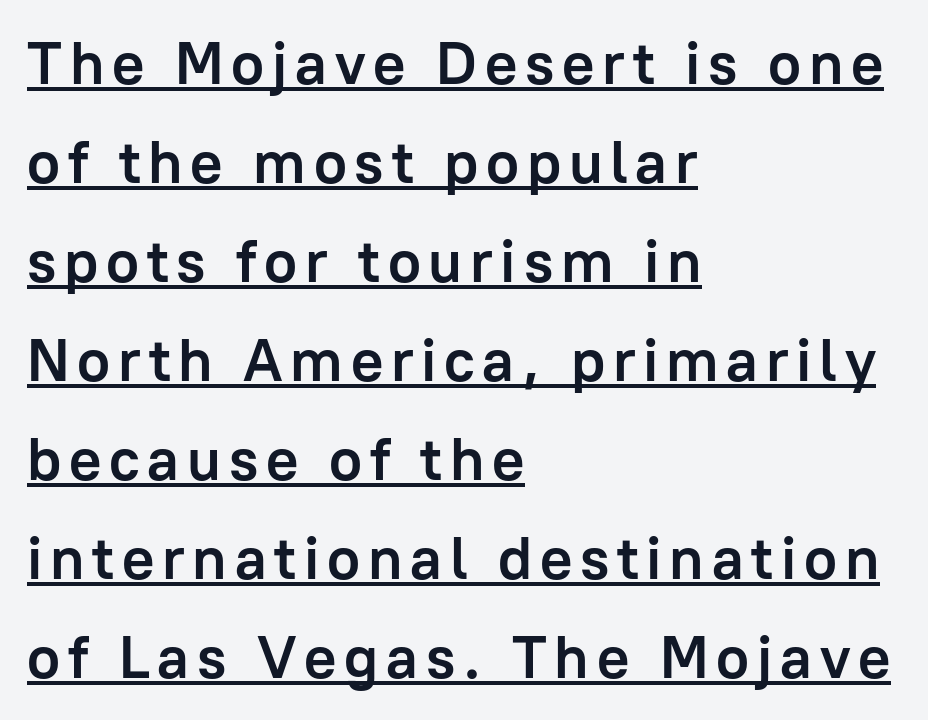
A classic flush-left, rag-right setting is used for this passage. The font is running at its bold setting. The block of text has a typical density, with ordinary space between rows. Are there feet on the stems? There aren't — it's a sans.
